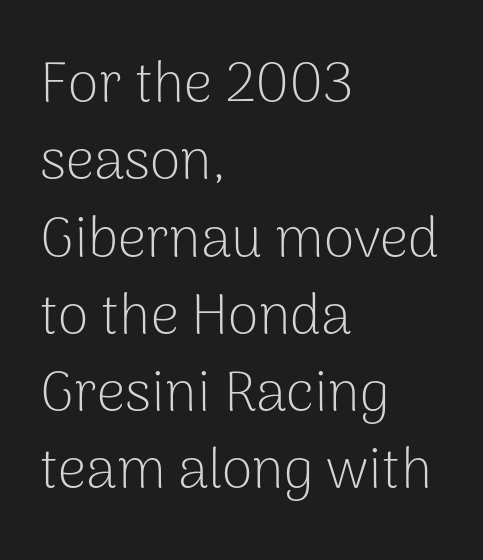
The image shows 56 px light sans-serif type, upright; set left-aligned, normal line spacing (1.38x), normal letter spacing, not underlined; low stroke contrast and a medium x-height.
